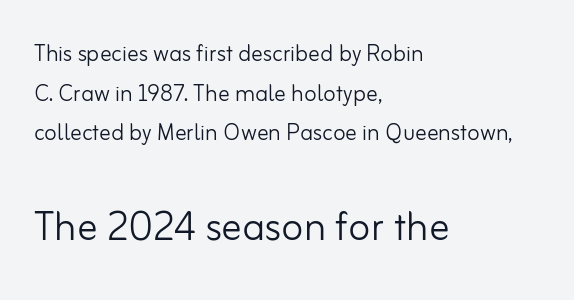
{"serif": "no", "italic": "no", "bold": "no", "weight": "light", "width": "normal", "stroke_contrast": "low", "x_height": "small", "monospaced": "no", "underline": "no", "align": "left", "line_spacing": "normal", "line_spacing_ratio": 1.37, "letter_spacing": "normal", "letter_spacing_em": 0.0, "larger_block": "second", "size_ratio": 1.76, "glyph_px": 51}
